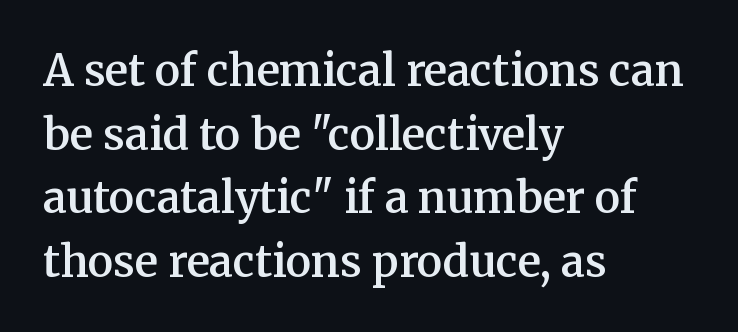
Q: Is the text bold? A: Semi-bold.
Q: Is the text italic (slanted)? A: No, it is upright.
Q: Is the typeface a serif or a sans-serif typeface? A: Serif.
Q: Is the text underlined? A: No.
Q: How is the paragraph aligned? A: Left-aligned.
Q: Is the spacing between letters normal or unusually wide? A: Normal.
Q: Is the spacing between lines tight, normal or loose? A: Normal.
Q: Width (condensed, normal, or wide)? A: Normal.
Q: Stroke contrast? A: Medium.
Q: x-height? A: Medium.
Q: Monospaced? A: No.
